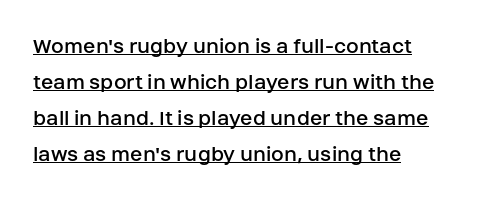
The image shows 23 px text type, upright; set left-aligned, normal line spacing (1.57x), normal letter spacing, underlined.
